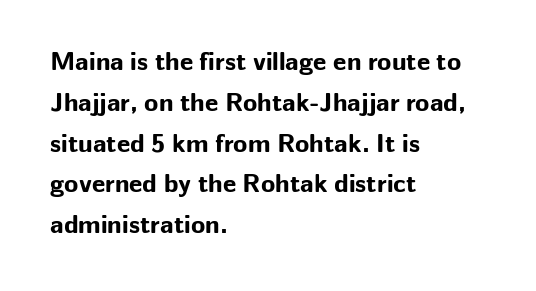
A dark, heavy texture on the line: the type is bold. Characters follow at the spacing the type designer built in. The designer left line spacing at the default. Unmarked baselines from the first word to the last. Posture: vertical.
